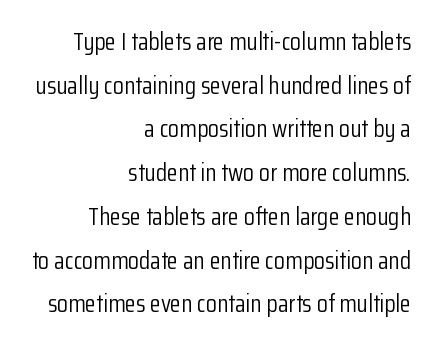
The image shows 25 px text type, upright; set right-aligned, line spacing 1.75x, normal letter spacing, not underlined.
